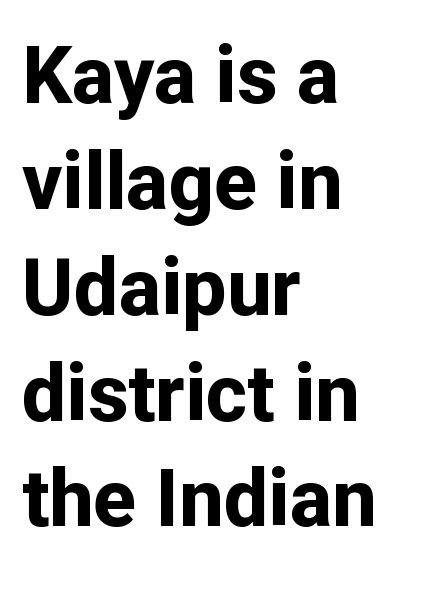
Q: Is the text bold? A: Yes.
Q: Is the text italic (slanted)? A: No, it is upright.
Q: Is the typeface a serif or a sans-serif typeface? A: Sans-serif.
Q: Is the text underlined? A: No.
Q: How is the paragraph aligned? A: Left-aligned.
Q: Is the spacing between letters normal or unusually wide? A: Normal.
Q: Is the spacing between lines tight, normal or loose? A: Normal.
Q: Width (condensed, normal, or wide)? A: Normal.
Q: Stroke contrast? A: Low.
Q: x-height? A: Medium.
Q: Monospaced? A: No.
